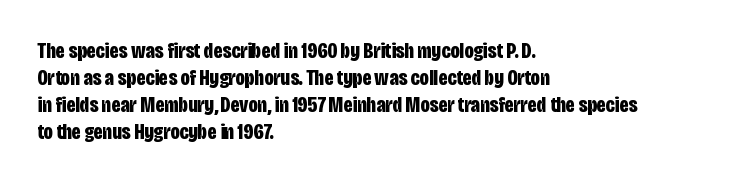
The setting favours the left margin, as ordinary paragraphs usually do. The strip under each line holds only bare page. Every letter is thick-stroked: bold, no question. In terms of posture, this sample is upright. Is the letter spacing exaggerated? No — it looks like the ordinary default.
